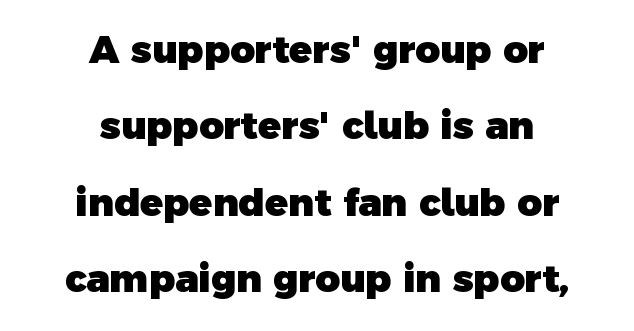
A centered setting, common on invitations and titles, is used for this passage. Check where the strokes stop: nothing finishes them off — pure sans. No word sits above an underline. Baseline-to-baseline distance is far greater than the letter height. Caption: standard tracking, unaltered.
